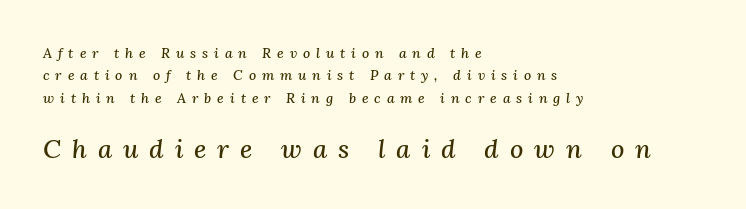
The image shows 26 px text type, italic (leaning right); set left-aligned, normal line spacing (1.59x), unusually wide letter spacing (+0.42 em), not underlined; the second (bottom) block is 1.86x larger.
